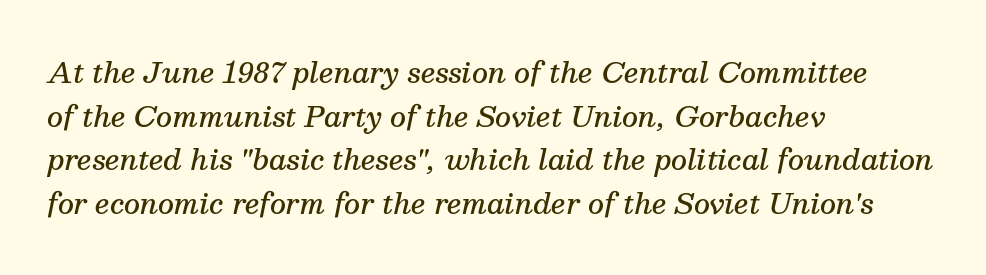
Q: Is the text bold? A: Semi-bold.
Q: Is the text italic (slanted)? A: Yes, it leans right by about 13 degrees.
Q: Is the typeface a serif or a sans-serif typeface? A: Serif.
Q: Is the text underlined? A: No.
Q: How is the paragraph aligned? A: Left-aligned.
Q: Is the spacing between letters normal or unusually wide? A: Normal.
Q: Is the spacing between lines tight, normal or loose? A: Normal.
Q: Width (condensed, normal, or wide)? A: Normal.
Q: Stroke contrast? A: Medium.
Q: x-height? A: Medium.
Q: Monospaced? A: No.
